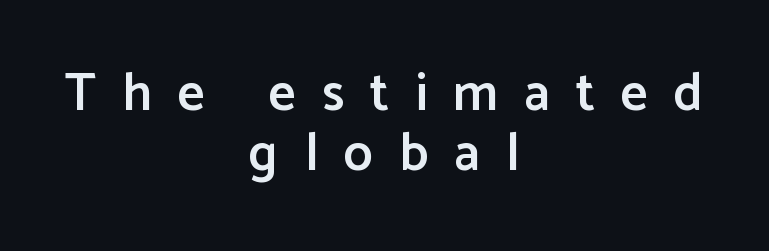
This rendering uses center alignment, leaving both contours irregular but symmetric. The lettering stays uniformly vertical, giving the passage a roman look. The space directly below the letters is spotless. Summary of weight: moderately heavy, a semibold. This block would grow much taller if given ordinary leading; it's compressed now.
